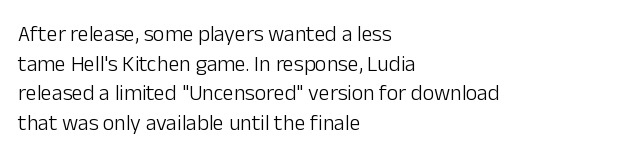
The image shows 22 px text type, upright; set left-aligned, normal line spacing (1.35x), normal letter spacing, not underlined.
